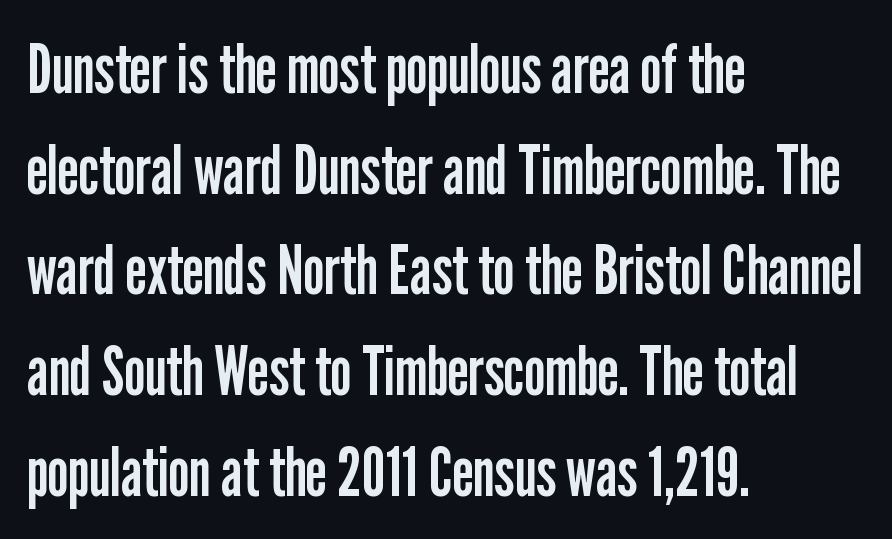
Q: Is the text bold? A: No.
Q: Is the text italic (slanted)? A: No, it is upright.
Q: Is the typeface a serif or a sans-serif typeface? A: Sans-serif.
Q: Is the text underlined? A: No.
Q: How is the paragraph aligned? A: Left-aligned.
Q: Is the spacing between letters normal or unusually wide? A: Normal.
Q: Is the spacing between lines tight, normal or loose? A: Normal.
Q: Width (condensed, normal, or wide)? A: Condensed.
Q: Stroke contrast? A: Low.
Q: x-height? A: Medium.
Q: Monospaced? A: No.
